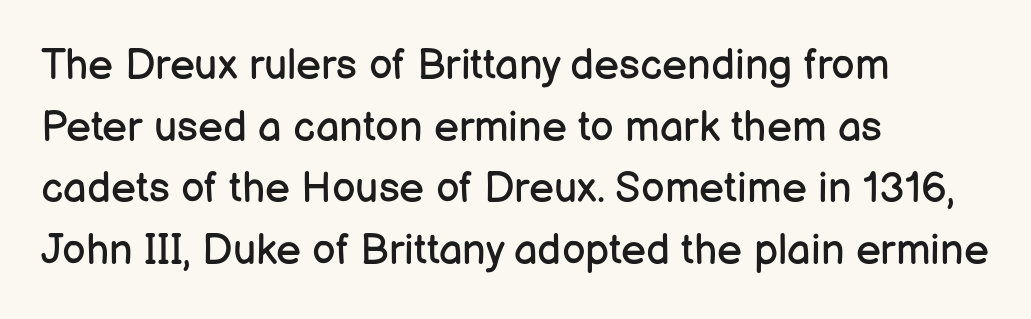
Are there feet on the stems? There aren't — it's a sans. Casual observation: everything's shoved over to the left. A normal amount of white space separates one row of letters from the next. Default kerning and tracking; the words read as compact shapes. A typesetter would mark this as roman, not italic.
